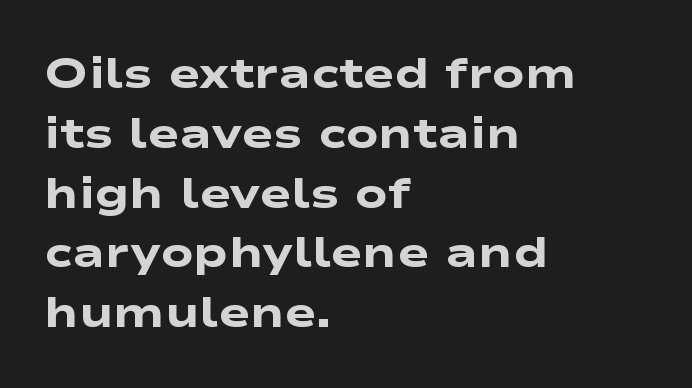
The image shows 43 px heavy, wide sans-serif type; set left-aligned, normal line spacing (1.39x), normal letter spacing, not underlined; low stroke contrast and a medium x-height.
